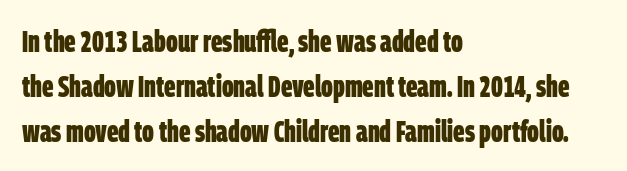
{"serif": "no", "bold": "yes", "weight": "bold", "width": "condensed", "stroke_contrast": "low", "x_height": "large", "monospaced": "no", "underline": "no", "align": "left", "line_spacing": "normal", "line_spacing_ratio": 1.5, "letter_spacing": "normal", "letter_spacing_em": 0.0, "glyph_px": 30}
